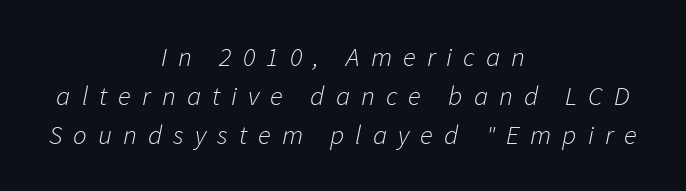
Q: Is the text bold? A: No.
Q: Is the text italic (slanted)? A: Yes, it leans right by about 11 degrees.
Q: Is the text underlined? A: No.
Q: How is the paragraph aligned? A: Centered.
Q: Is the spacing between letters normal or unusually wide? A: Unusually wide.
Q: Is the spacing between lines tight, normal or loose? A: Normal.
